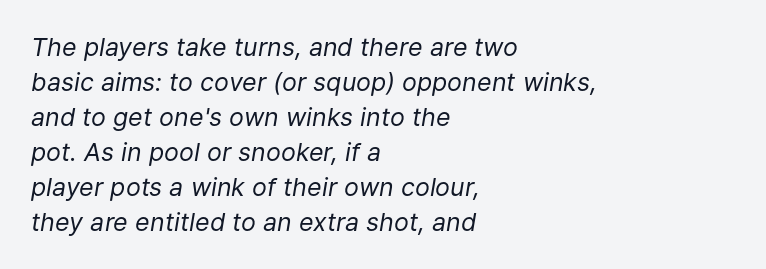
Stroke thickness stays within the range of a standard reading face or lighter. The passage shown has conventional tracking throughout. A typesetter would mark this as italic. The rendering anchors every line to the left-hand side. This block has exactly the height ordinary leading produces. This rendering features lettering with no underline.
